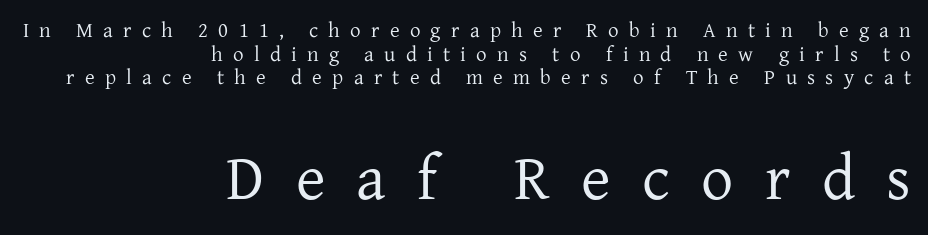
The image shows 64 px regular-weight serif type, upright; set right-aligned, tight line spacing (1.13x), unusually wide letter spacing (+0.49 em), not underlined; the second (bottom) block is 3.05x larger; low stroke contrast and a medium x-height.
